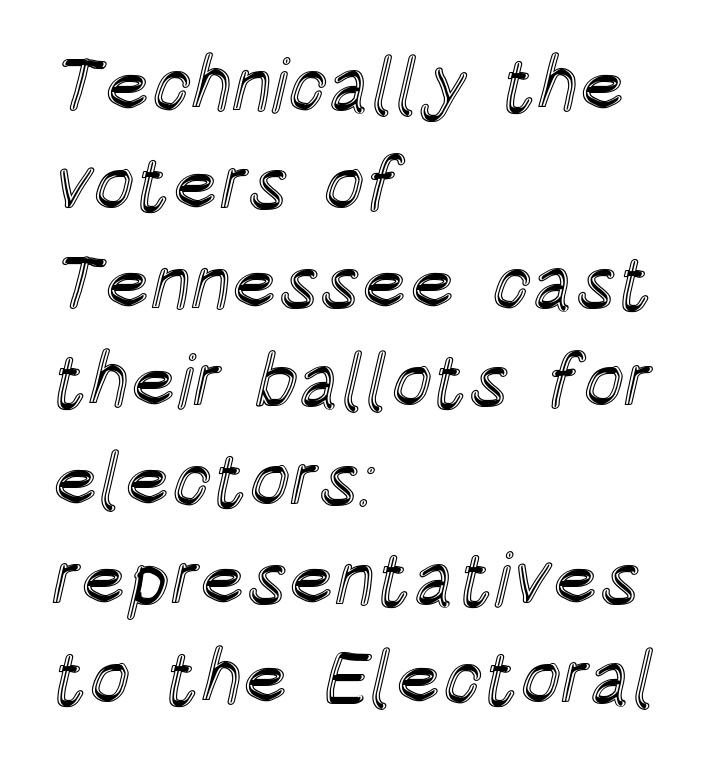
The image shows 76 px condensed type; set left-aligned, normal line spacing (1.3x), normal letter spacing, not underlined; a large x-height.
